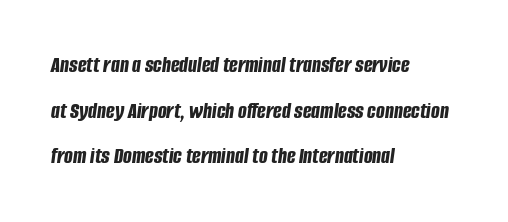
Q: Is the text bold? A: Yes.
Q: Is the text italic (slanted)? A: Yes, it leans right by about 8 degrees.
Q: Is the text underlined? A: No.
Q: How is the paragraph aligned? A: Left-aligned.
Q: Is the spacing between letters normal or unusually wide? A: Normal.
Q: Is the spacing between lines tight, normal or loose? A: Loose.
